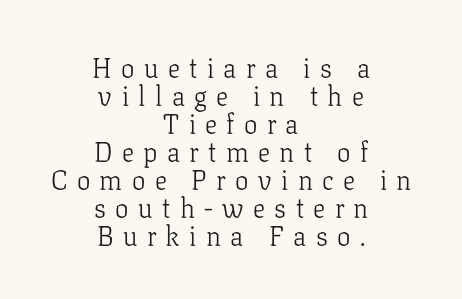
{"italic": "no", "bold": "no", "underline": "no", "align": "center", "line_spacing": "tight", "line_spacing_ratio": 1.04, "letter_spacing": "wide", "letter_spacing_em": 0.35, "glyph_px": 27}
